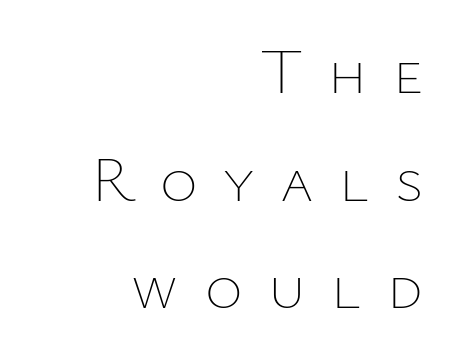
The image shows 64 px thin type, upright; set right-aligned, normal line spacing (1.68x), unusually wide letter spacing (+0.4 em), not underlined; low stroke contrast and a medium x-height.
